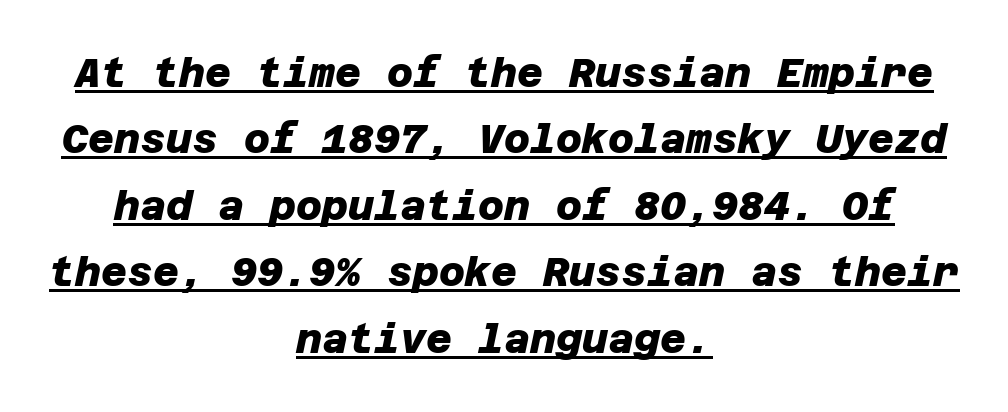
The face used here is rendered with its standard letterfit. Students, observe the line beneath the letters — that is underlining. Successive baselines arrive at the customary interval. The font is running at its bold setting. Every row of glyphs is offset so its center matches the block's center.
